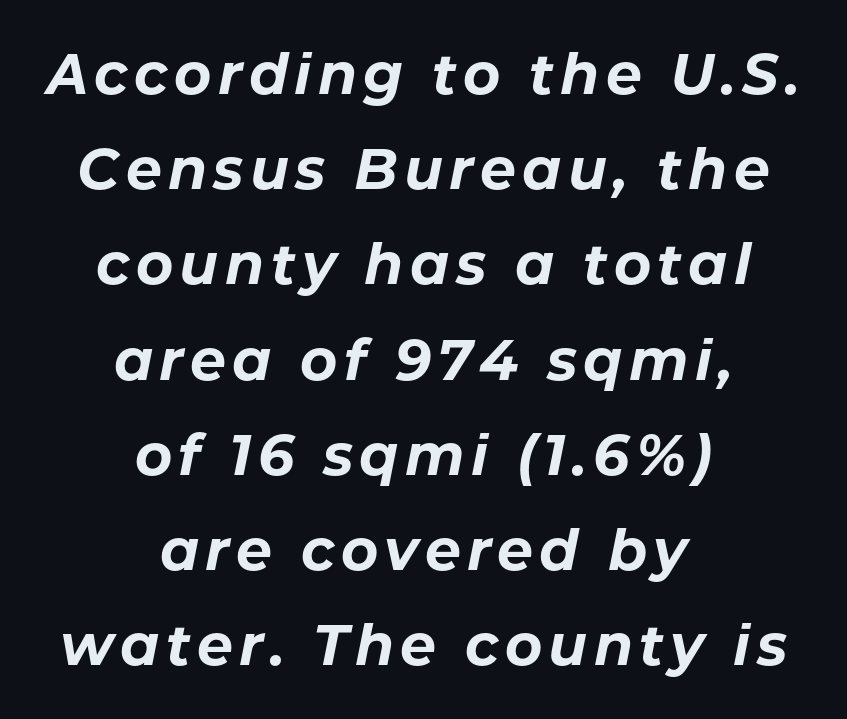
{"italic": "yes", "lean": "right", "slant_degrees": 11, "bold": "yes", "weight": "bold", "width": "normal", "stroke_contrast": "low", "x_height": "medium", "monospaced": "no", "underline": "no", "align": "center", "line_spacing": "normal", "line_spacing_ratio": 1.67, "glyph_px": 57}
